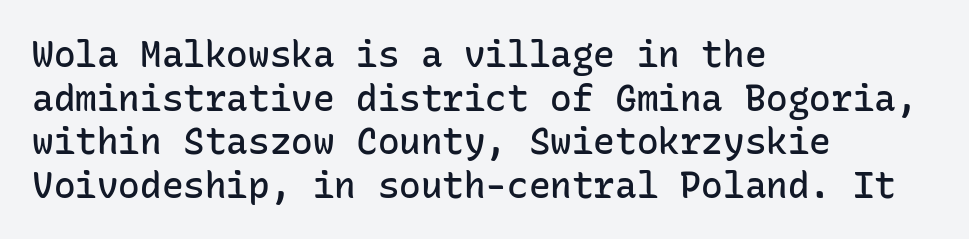
Underline: absent. Italic: no, the glyphs are upright roman. This sample has the even, mechanical cadence of fixed-width lettering. Is the type bold? Partly — it's a semibold, heavier than regular but not fully bold. The letters carry no serifs — their stems end cleanly without finishing strokes.
